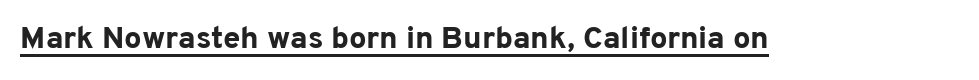
{"serif": "no", "italic": "no", "bold": "yes", "weight": "bold", "width": "normal", "stroke_contrast": "low", "x_height": "medium", "monospaced": "no", "underline": "yes", "letter_spacing": "normal", "letter_spacing_em": 0.0, "glyph_px": 31}
